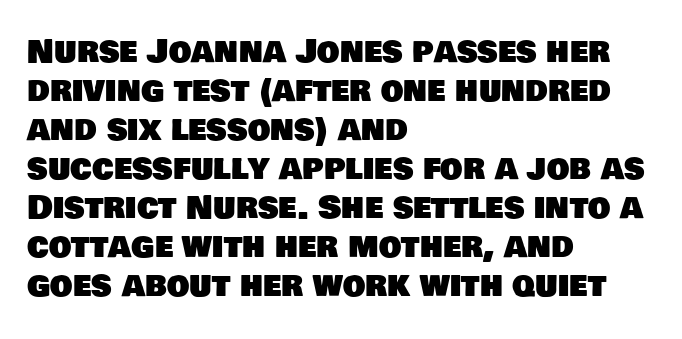
The image shows 32 px sans-serif type; set left-aligned, line spacing 1.22x, normal letter spacing, not underlined; low stroke contrast and a large x-height.
